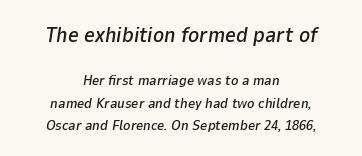
{"italic": "yes", "lean": "right", "slant_degrees": 9, "underline": "no", "align": "center", "line_spacing": "normal", "line_spacing_ratio": 1.6, "letter_spacing": "normal", "letter_spacing_em": 0.0, "larger_block": "first", "size_ratio": 1.5, "glyph_px": 21}
